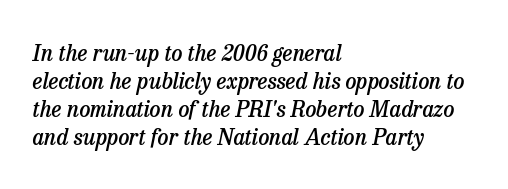
Characters are canted at an angle relative to the baseline's perpendicular. Nobody touched the tracking dial on this one. The leading is moderate, giving the passage an even texture. The space beneath each line is pristine and unruled. All the whitespace from short lines collects on the right.
